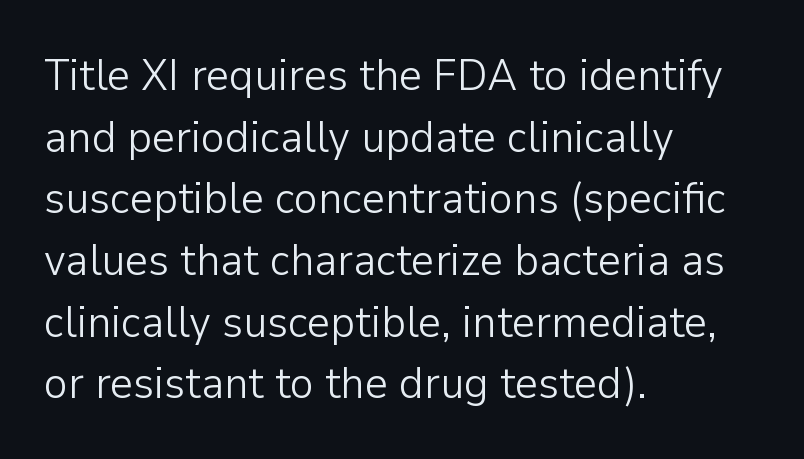
{"serif": "no", "italic": "no", "bold": "no", "weight": "light", "width": "normal", "stroke_contrast": "low", "x_height": "medium", "monospaced": "no", "underline": "no", "align": "left", "line_spacing": "normal", "line_spacing_ratio": 1.37, "letter_spacing": "normal", "letter_spacing_em": 0.0, "glyph_px": 45}
